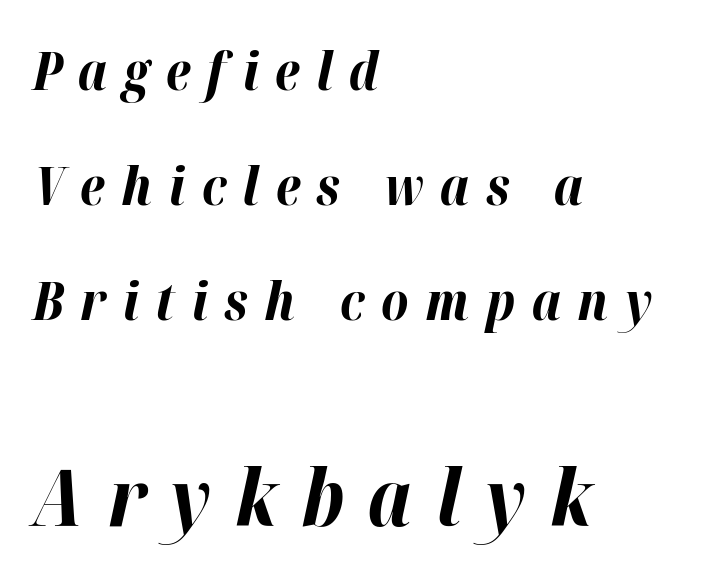
The image shows 79 px bold type, italic (leaning right); set left-aligned, loose line spacing (2.17x), unusually wide letter spacing (+0.31 em), not underlined; the second (bottom) block is 1.49x larger; high stroke contrast and a medium x-height.
